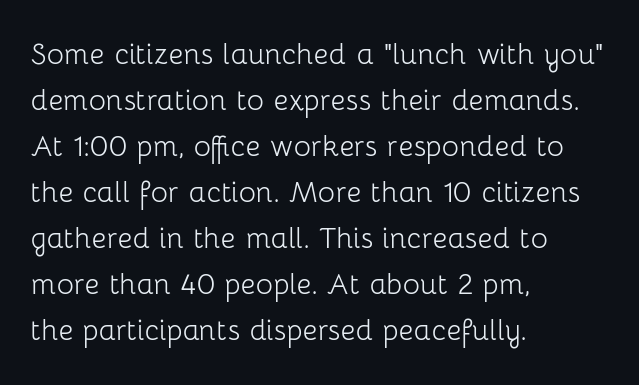
{"serif": "no", "italic": "no", "bold": "no", "weight": "light", "width": "normal", "stroke_contrast": "low", "x_height": "medium", "monospaced": "no", "underline": "no", "align": "left", "line_spacing": "normal", "line_spacing_ratio": 1.28, "letter_spacing": "normal", "letter_spacing_em": 0.0, "glyph_px": 36}
